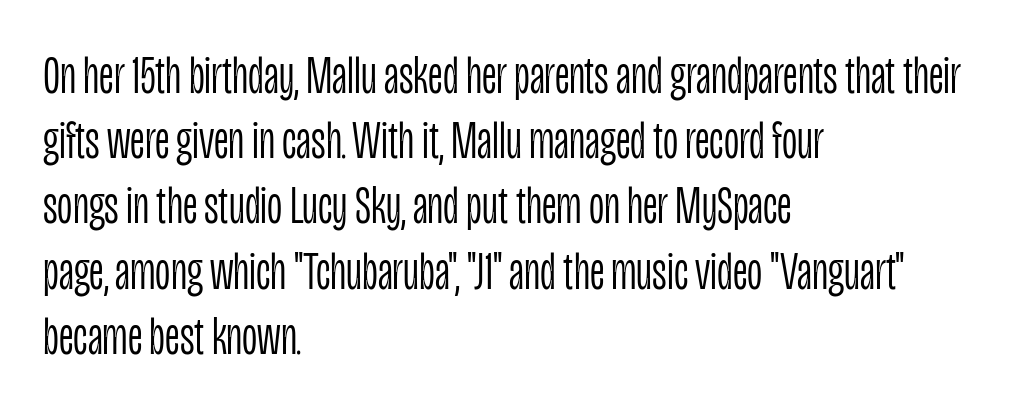
{"serif": "no", "italic": "no", "bold": "no", "weight": "light", "width": "condensed", "stroke_contrast": "low", "x_height": "large", "monospaced": "no", "underline": "no", "align": "left", "line_spacing_ratio": 1.23, "letter_spacing": "normal", "letter_spacing_em": 0.0, "glyph_px": 53}
